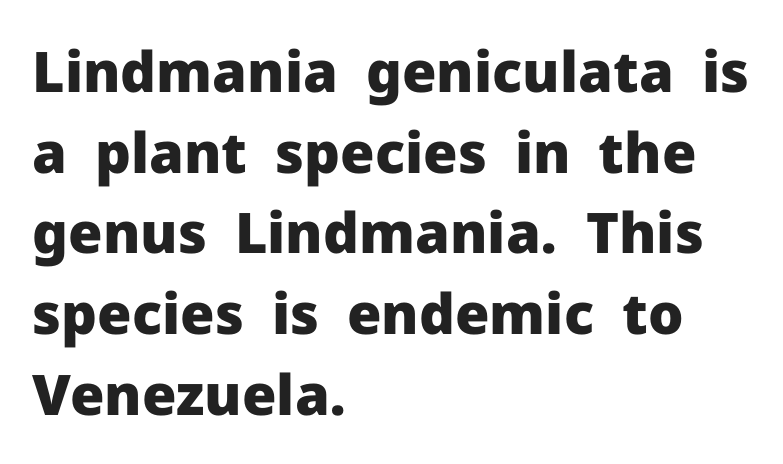
{"serif": "no", "italic": "no", "bold": "yes", "weight": "heavy", "width": "normal", "stroke_contrast": "low", "x_height": "medium", "monospaced": "no", "underline": "no", "align": "left", "line_spacing": "normal", "line_spacing_ratio": 1.44, "letter_spacing": "normal", "letter_spacing_em": 0.0, "glyph_px": 56}
